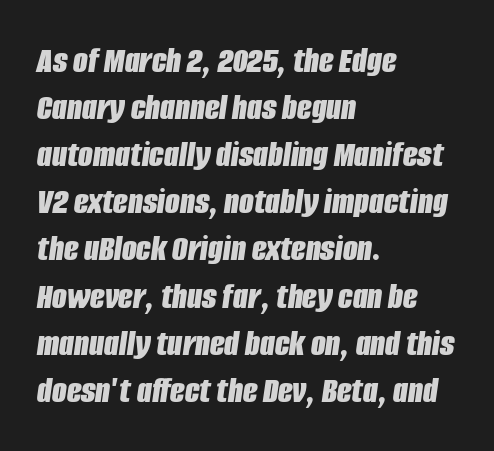
The image shows 38 px bold, condensed type, italic (leaning right); set left-aligned, line spacing 1.24x, normal letter spacing, not underlined; low stroke contrast and a large x-height.
